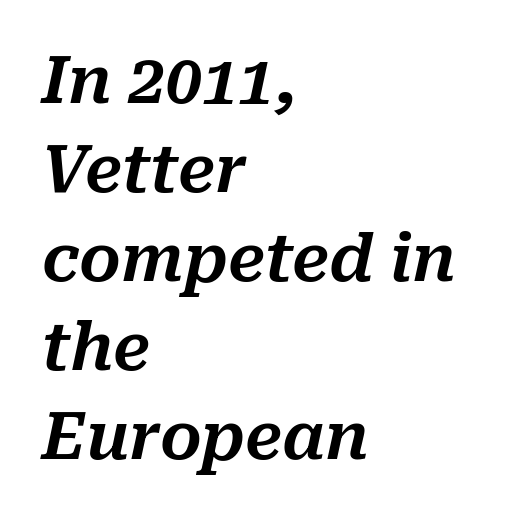
The rendering applies a slant to the glyphs. Every row of glyphs begins at an identical x-position on the left. Think of a printed novel: that variable character pitch is what you see here. Characters follow at the spacing the type designer built in. Each new line begins a customary step beneath the previous one. Honestly, there is no underline to notice here at all.
